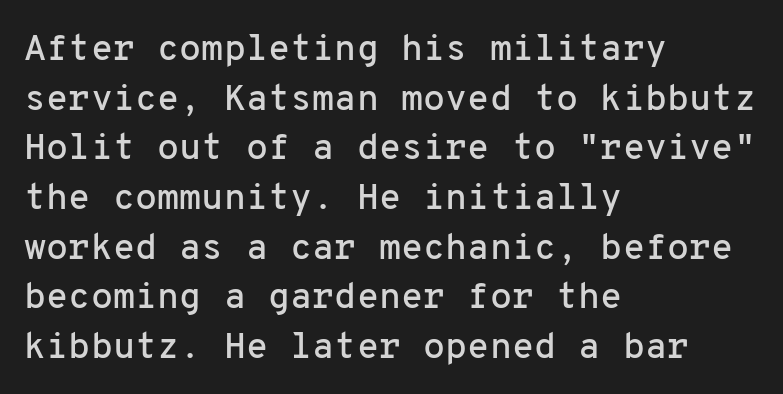
The image shows 36 px sans-serif type, upright, monospaced; set left-aligned, normal line spacing (1.38x), normal letter spacing, not underlined; low stroke contrast and a medium x-height.
